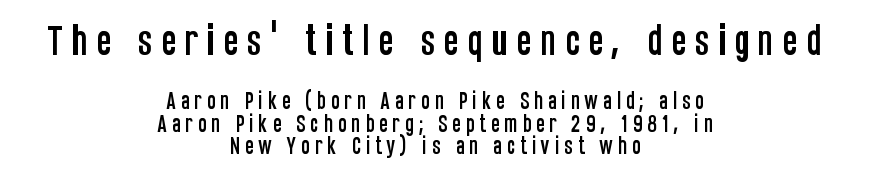
The image shows 35 px condensed sans-serif type, upright; set centered, tight line spacing (1.12x), unusually wide letter spacing (+0.23 em), not underlined; the first (top) block is 1.75x larger; low stroke contrast and a large x-height.
